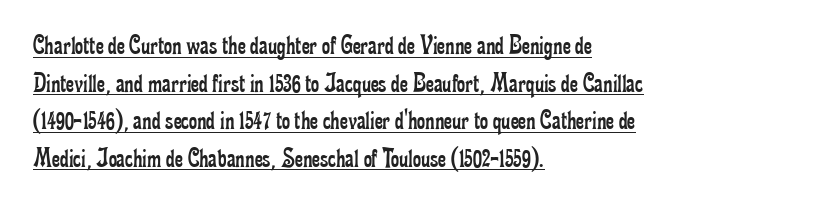
{"serif": "yes", "italic": "no", "bold": "no", "weight": "regular", "width": "condensed", "stroke_contrast": "low", "x_height": "small", "monospaced": "no", "underline": "yes", "align": "left", "line_spacing": "normal", "line_spacing_ratio": 1.34, "letter_spacing": "normal", "letter_spacing_em": 0.0, "glyph_px": 28}
